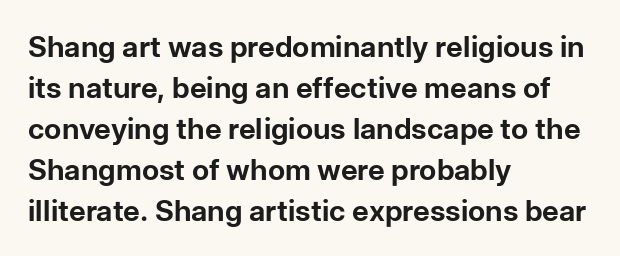
The image shows 29 px bold sans-serif type, upright; set left-aligned, normal line spacing (1.41x), normal letter spacing, not underlined; low stroke contrast and a medium x-height.
